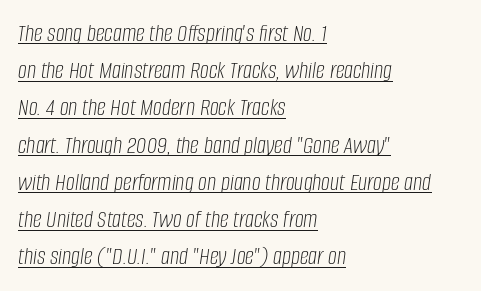
How would I describe the line gaps? Plain and ordinary. Spacing between characters is what you'd get straight out of the box. Yep, that's italic — everything's leaning. Emphasis is given by a line drawn under the lettering. One-word summary of the alignment: left. The font is comparable to plain body text, perhaps lighter.
